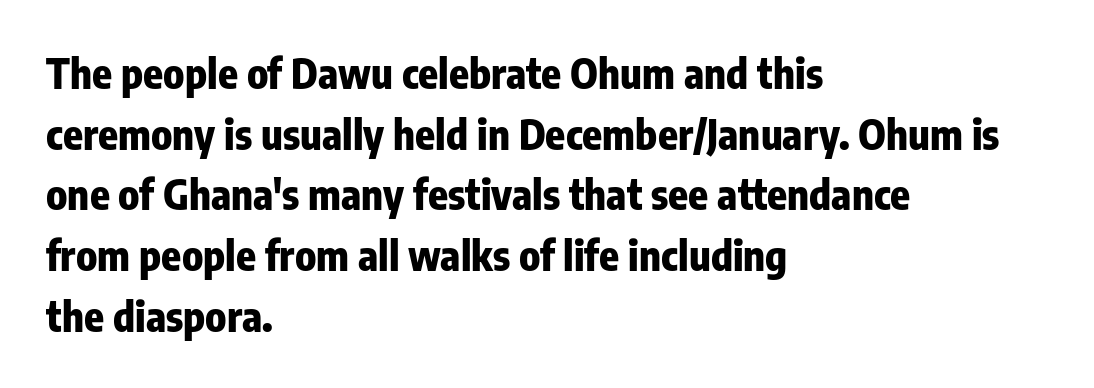
Look at the stroke-to-counter ratio: heavy, a bold. Leftover space on each line is placed entirely after the last word. Only glyphs here, with clear space below each row. Here the glyphs are tracked normally, forming tight word shapes. Italic: no, the glyphs are upright roman.
